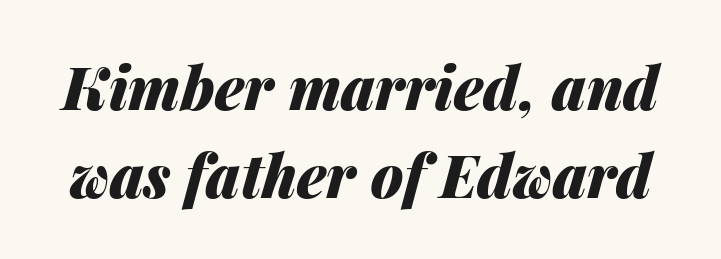
Q: Is the text bold? A: Yes.
Q: Is the text italic (slanted)? A: Yes, it leans right by about 14 degrees.
Q: Is the text underlined? A: No.
Q: Is the spacing between letters normal or unusually wide? A: Normal.
Q: Is the spacing between lines tight, normal or loose? A: Normal.
Q: Width (condensed, normal, or wide)? A: Normal.
Q: Stroke contrast? A: Medium.
Q: x-height? A: Medium.
Q: Monospaced? A: No.
